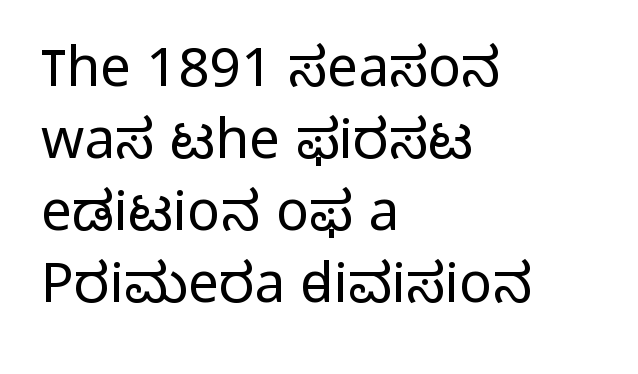
The image shows 55 px light sans-serif type, upright; set left-aligned, normal line spacing (1.31x), normal letter spacing, not underlined; low stroke contrast and a medium x-height.
